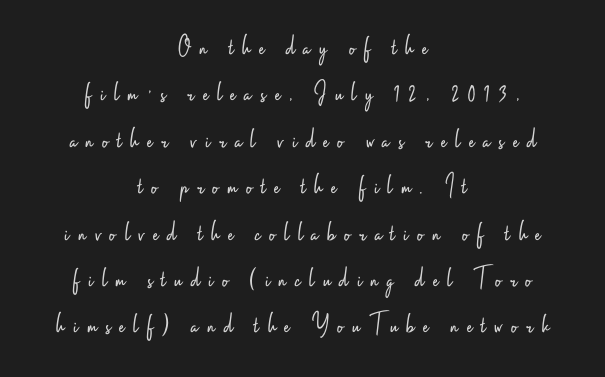
Q: Is the text bold? A: No.
Q: Is the text italic (slanted)? A: Yes.
Q: Is the typeface a serif or a sans-serif typeface? A: Sans-serif.
Q: Is the text underlined? A: No.
Q: How is the paragraph aligned? A: Centered.
Q: Is the spacing between letters normal or unusually wide? A: Unusually wide.
Q: Is the spacing between lines tight, normal or loose? A: Normal.
Q: Width (condensed, normal, or wide)? A: Condensed.
Q: Stroke contrast? A: Low.
Q: x-height? A: Small.
Q: Monospaced? A: No.
